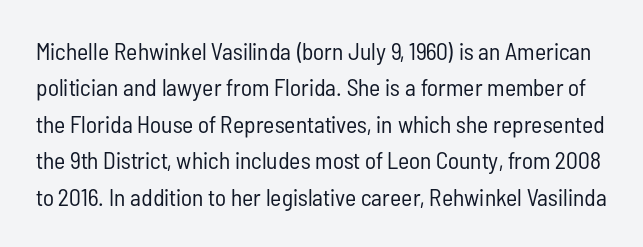
The line-height multiplier appears to be the usual default. Notice how the stems are strictly vertical — no italics here. Does extra space separate the letters? No, they use regular spacing. Nothing heavy about these letters — not bold at all. Beneath every word, the page is bare.
